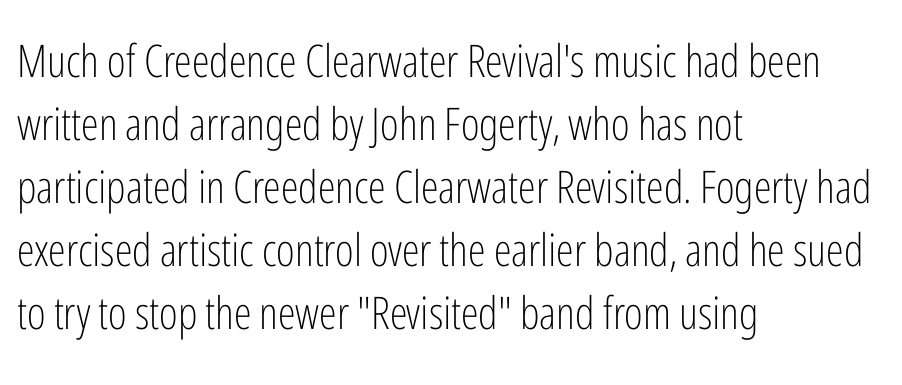
The image shows 45 px light, condensed sans-serif type, upright; set left-aligned, normal line spacing (1.4x), normal letter spacing, not underlined; low stroke contrast and a medium x-height.
